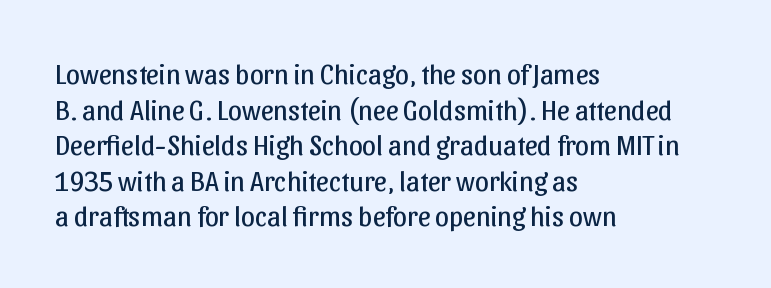
The image shows 28 px regular-weight sans-serif type, upright; set left-aligned, normal line spacing (1.27x), normal letter spacing, not underlined; low stroke contrast and a medium x-height.
